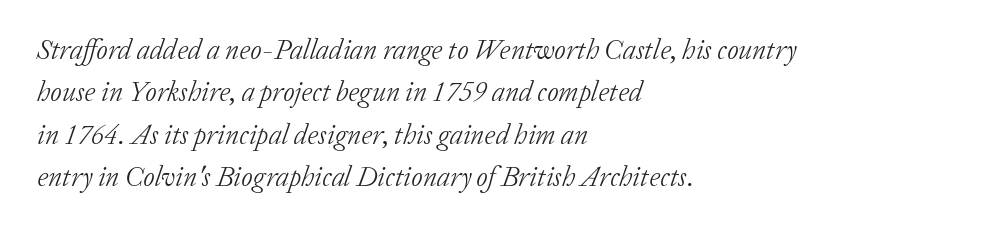
Is the block centered? No — it sits flush against the left margin. What stands out about the letter spacing? Nothing — it is the standard amount. On a weight scale, this lands at 450 or below. Here the designer chose a conventional face with non-uniform glyph widths. Regarding serifs, this sample has them.
